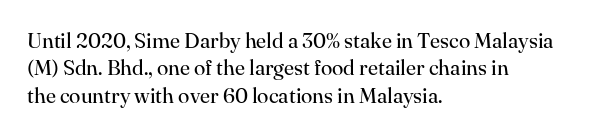
Q: Is the text bold? A: No.
Q: Is the text italic (slanted)? A: No, it is upright.
Q: Is the text underlined? A: No.
Q: How is the paragraph aligned? A: Left-aligned.
Q: Is the spacing between letters normal or unusually wide? A: Normal.
Q: Is the spacing between lines tight, normal or loose? A: Normal.
